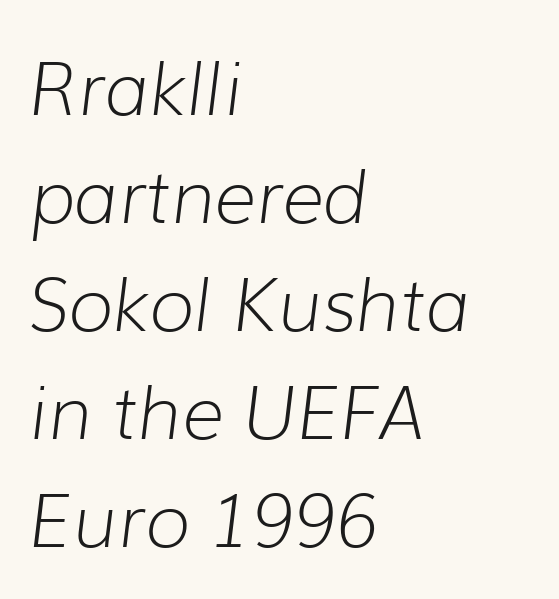
Q: Is the text bold? A: No.
Q: Is the text italic (slanted)? A: Yes, it leans right by about 7 degrees.
Q: Is the text underlined? A: No.
Q: How is the paragraph aligned? A: Left-aligned.
Q: Is the spacing between letters normal or unusually wide? A: Normal.
Q: Is the spacing between lines tight, normal or loose? A: Normal.
Q: Width (condensed, normal, or wide)? A: Normal.
Q: Stroke contrast? A: Low.
Q: x-height? A: Medium.
Q: Monospaced? A: No.
